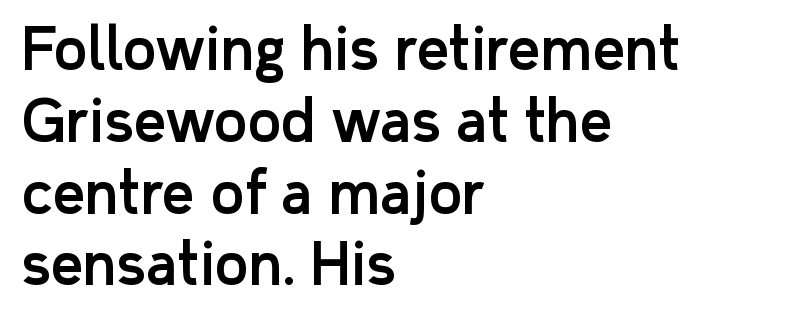
{"serif": "no", "italic": "no", "width": "normal", "stroke_contrast": "low", "x_height": "medium", "monospaced": "no", "underline": "no", "align": "left", "line_spacing": "normal", "line_spacing_ratio": 1.26, "letter_spacing": "normal", "letter_spacing_em": 0.0, "glyph_px": 57}
